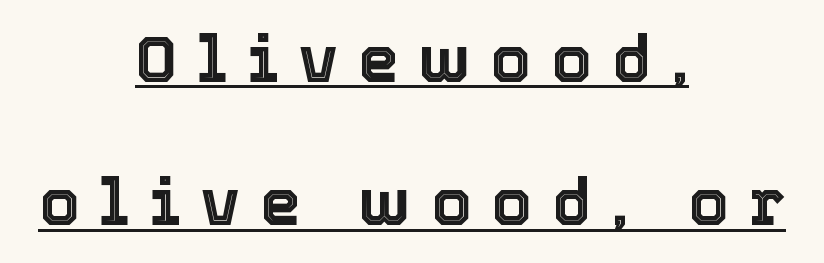
Compared with a flush-left layout, this one balances lines on the center instead. The axis of the letterforms is exactly vertical. Varying glyph widths throughout — classic text-font behaviour. The type is letterspaced generously, with wide tracking. The typesetter has applied underlining to the passage shown.
